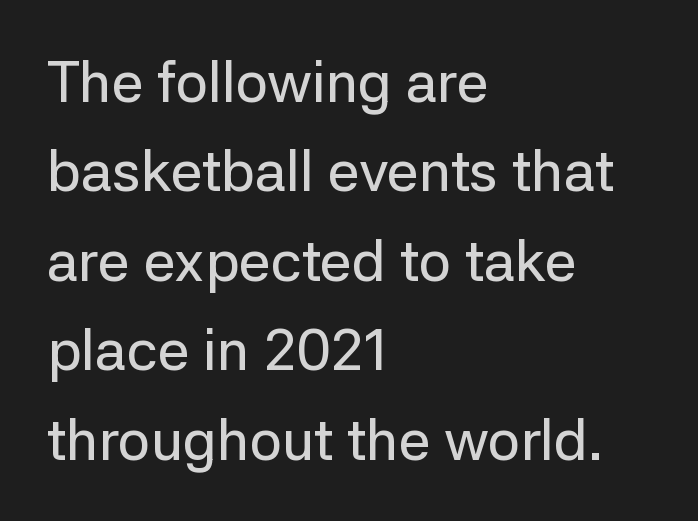
The image shows 57 px sans-serif type, upright; set left-aligned, normal line spacing (1.57x), normal letter spacing, not underlined; low stroke contrast and a medium x-height.
